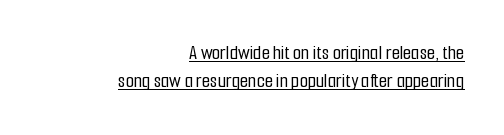
Each new line begins a customary step beneath the previous one. Short and long lines alike share a common ending point at right. The string is rendered with underlining switched on. Observe the ordinary spacing: letters are neighbours, not strangers. The typography opts for an upright posture over an oblique one.
